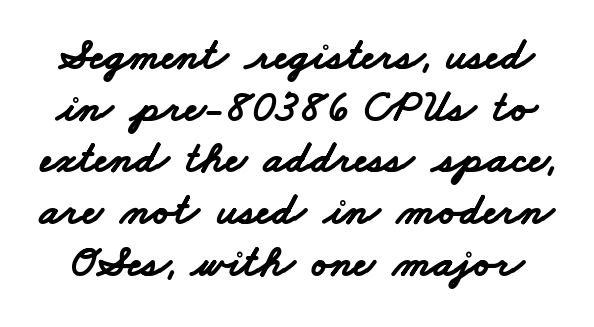
The image shows 45 px bold, wide sans-serif type; set tight line spacing (1.15x), normal letter spacing, not underlined; low stroke contrast and a small x-height.
